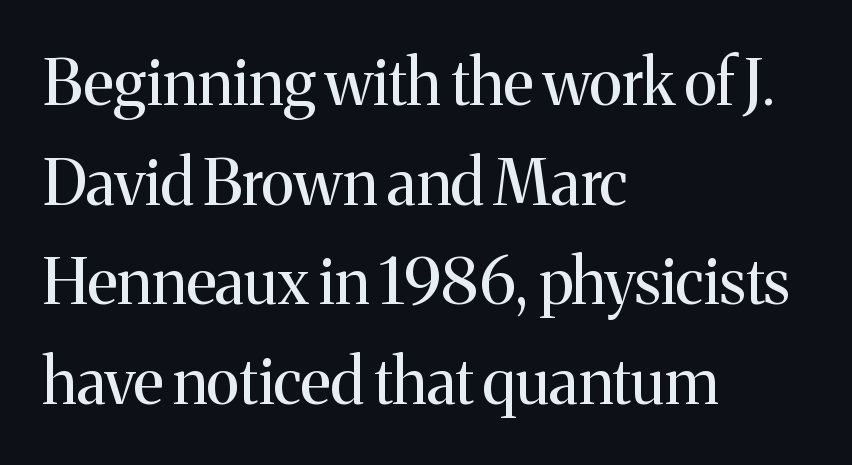
{"serif": "yes", "italic": "no", "bold": "no", "weight": "regular", "width": "normal", "stroke_contrast": "medium", "x_height": "medium", "monospaced": "no", "underline": "no", "align": "left", "line_spacing": "normal", "line_spacing_ratio": 1.58, "letter_spacing": "normal", "letter_spacing_em": 0.0, "glyph_px": 63}
